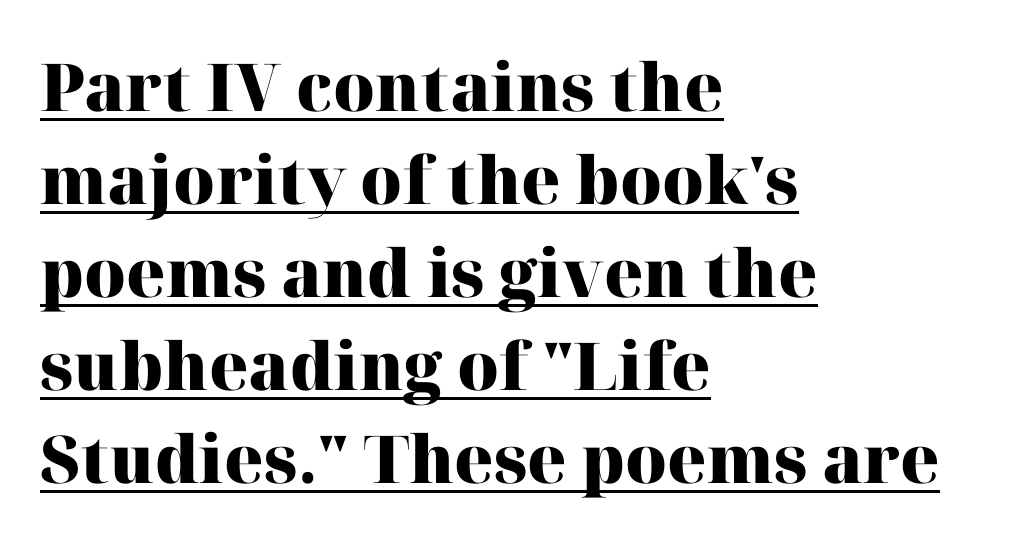
Q: Is the text bold? A: Yes.
Q: Is the text italic (slanted)? A: No, it is upright.
Q: Is the typeface a serif or a sans-serif typeface? A: Serif.
Q: Is the text underlined? A: Yes.
Q: How is the paragraph aligned? A: Left-aligned.
Q: Is the spacing between letters normal or unusually wide? A: Normal.
Q: Is the spacing between lines tight, normal or loose? A: Normal.
Q: Width (condensed, normal, or wide)? A: Normal.
Q: Stroke contrast? A: High.
Q: x-height? A: Medium.
Q: Monospaced? A: No.
